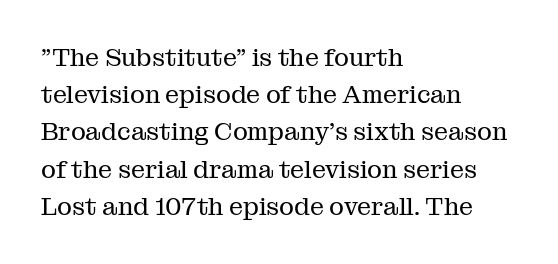
The image shows 25 px text type, upright; set left-aligned, normal line spacing (1.49x), normal letter spacing, not underlined.
